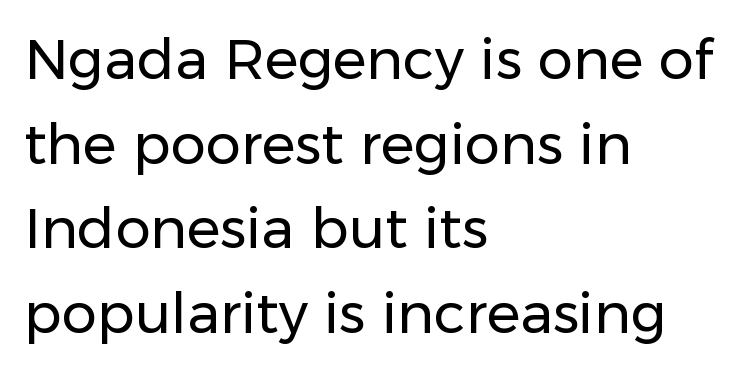
{"serif": "no", "italic": "no", "bold": "no", "weight": "regular", "width": "normal", "stroke_contrast": "low", "x_height": "medium", "monospaced": "no", "underline": "no", "align": "left", "line_spacing": "normal", "line_spacing_ratio": 1.51, "letter_spacing": "normal", "letter_spacing_em": 0.0, "glyph_px": 56}
